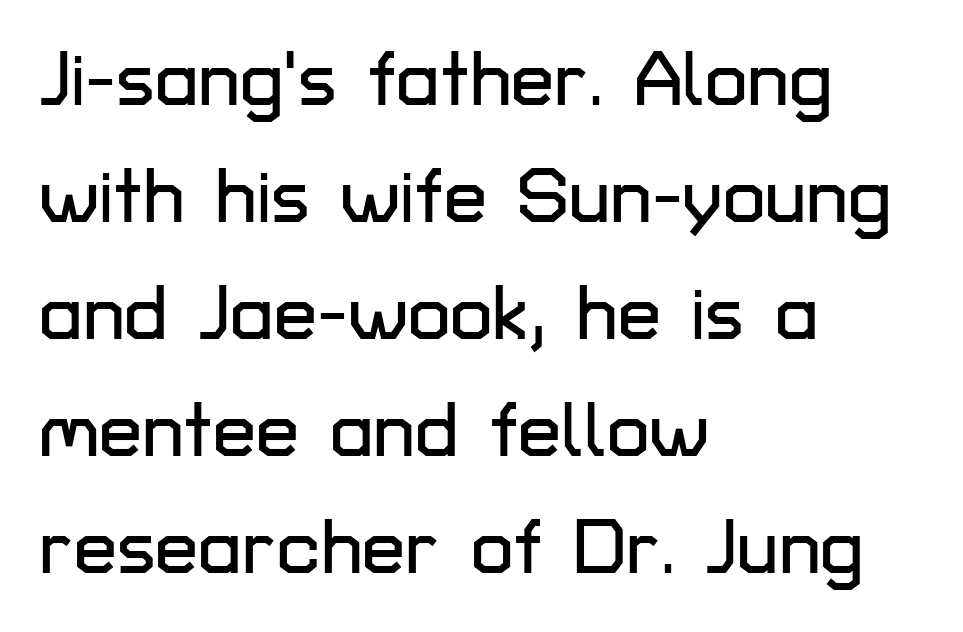
{"serif": "no", "italic": "no", "width": "normal", "stroke_contrast": "low", "x_height": "medium", "monospaced": "no", "underline": "no", "align": "left", "line_spacing": "normal", "line_spacing_ratio": 1.52, "letter_spacing": "normal", "letter_spacing_em": 0.0, "glyph_px": 77}
